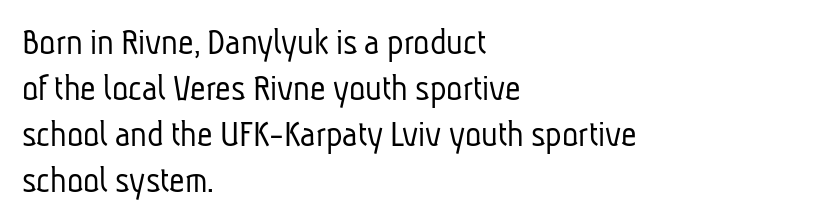
The rendering anchors every line to the left-hand side. Each letter keeps its own natural width here, so spacing adapts to shape. The foot of each line stays bare and open. Weight: in the light-to-regular range. No extra tracking has been applied to these lines.
